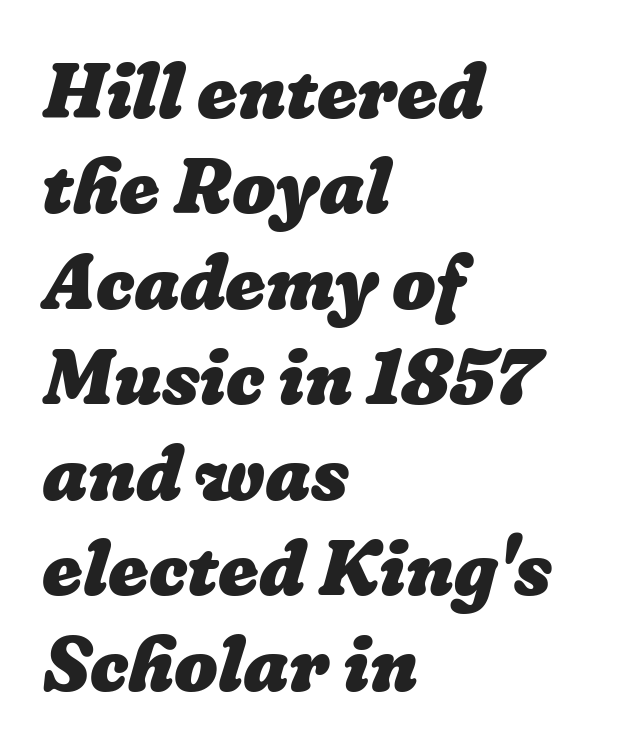
The image shows 77 px heavy type; set left-aligned, line spacing 1.24x, normal letter spacing, not underlined; low stroke contrast and a medium x-height.
